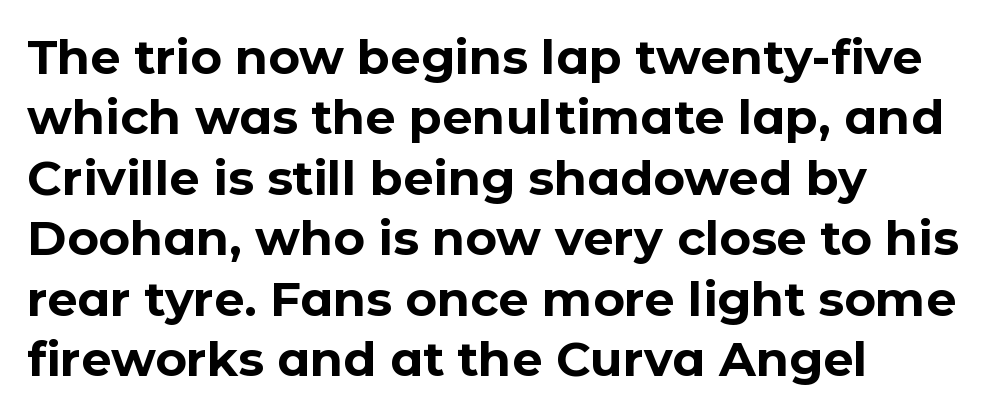
The image shows 48 px bold sans-serif type, upright; set left-aligned, normal line spacing (1.26x), normal letter spacing, not underlined; low stroke contrast and a medium x-height.
